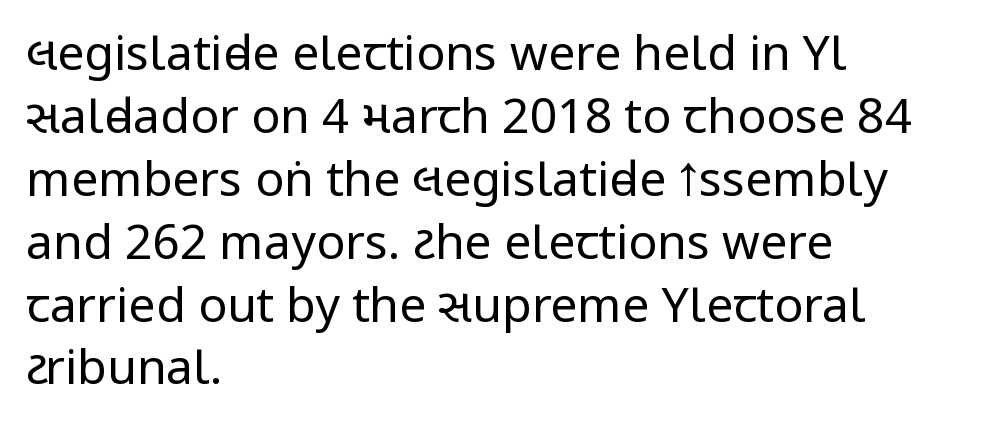
Q: Is the text bold? A: No.
Q: Is the text italic (slanted)? A: No, it is upright.
Q: Is the typeface a serif or a sans-serif typeface? A: Sans-serif.
Q: Is the text underlined? A: No.
Q: How is the paragraph aligned? A: Left-aligned.
Q: Is the spacing between letters normal or unusually wide? A: Normal.
Q: Is the spacing between lines tight, normal or loose? A: Normal.
Q: Width (condensed, normal, or wide)? A: Condensed.
Q: Stroke contrast? A: Low.
Q: x-height? A: Large.
Q: Monospaced? A: No.
